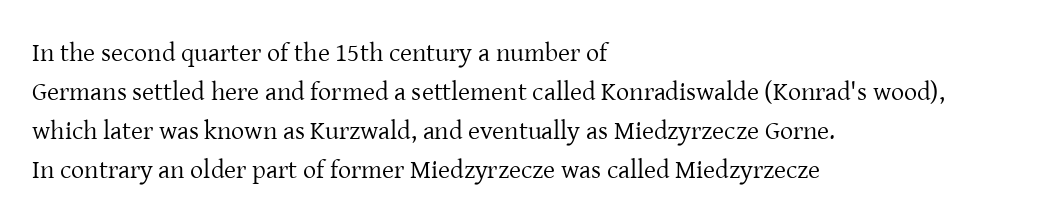
Each new line begins a customary step beneath the previous one. Students, note that the glyphs here touch the page at normal intervals. Letters rest on an invisible, unmarked baseline. Posture: upright roman.
